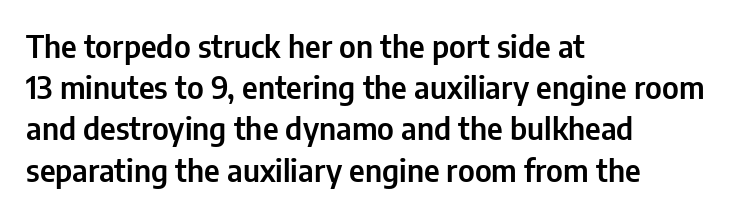
The letters sit at their default tracking, neither squeezed nor spread. Leading matches the norm, producing a regular column. A roman cut, with each character standing at attention. These lines are rendered in a variable-pitch font. Casual observation: everything's shoved over to the left. Plain, unruled lines of type.
